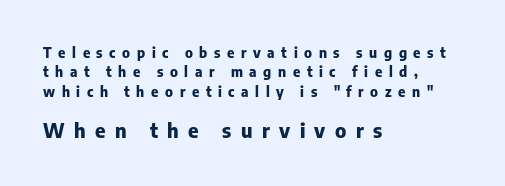
The rag falls on the right side of this text block. Ascenders rise straight up at ninety degrees. The block of text has a typical density, with ordinary space between rows. Loose tracking; the words dissolve into strings of separated letters.
